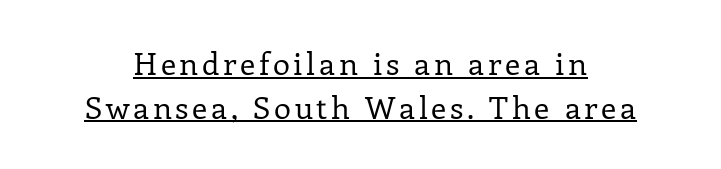
Decoration check: the copy is underlined. Look at the bottom of the vertical strokes: they flare into serifs here. Leading matches the norm, producing a regular column. Stems here are at most as thick as an everyday book face. Notice how the stems are strictly vertical — no italics here. Do the characters align in a grid? No, the font is proportional.
